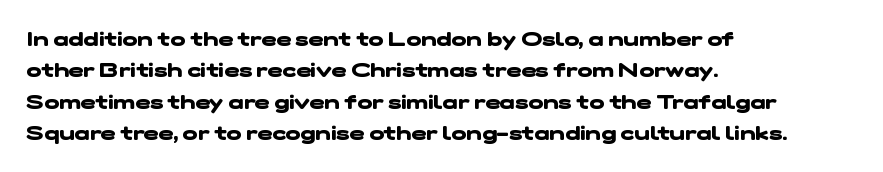
Q: Is the text bold? A: Yes.
Q: Is the text underlined? A: No.
Q: How is the paragraph aligned? A: Left-aligned.
Q: Is the spacing between letters normal or unusually wide? A: Normal.
Q: Is the spacing between lines tight, normal or loose? A: Normal.
